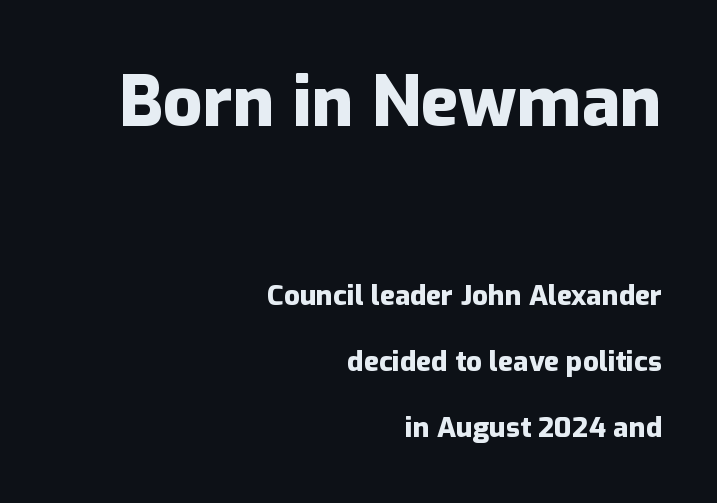
Chunky letters — that's bold for sure. The specimen omits any rule beneath the text block's lines. Nobody touched the tracking dial on this one. One glance says open: line gaps are wider than usual. Typographically, this falls in the sans-serif category. Nope, not italic — everything's standing straight.
